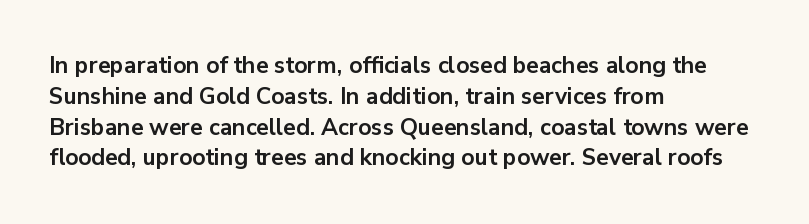
{"italic": "no", "bold": "yes", "underline": "no", "align": "left", "line_spacing": "normal", "line_spacing_ratio": 1.34, "letter_spacing": "normal", "letter_spacing_em": 0.0, "glyph_px": 23}
